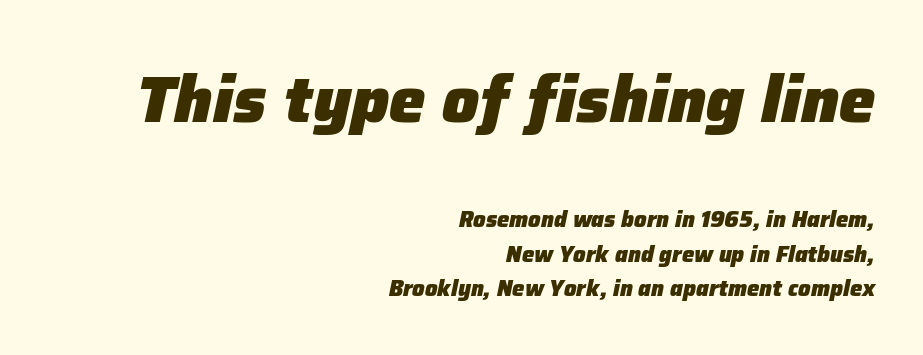
{"italic": "yes", "lean": "right", "slant_degrees": 12, "bold": "yes", "weight": "heavy", "width": "normal", "stroke_contrast": "low", "x_height": "medium", "monospaced": "no", "underline": "no", "align": "right", "line_spacing": "normal", "line_spacing_ratio": 1.57, "letter_spacing": "normal", "letter_spacing_em": 0.0, "larger_block": "first", "size_ratio": 2.95, "glyph_px": 65}
